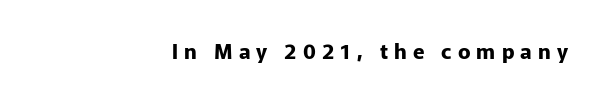
The image shows 21 px bold type, upright; set right-aligned, unusually wide letter spacing (+0.29 em), not underlined.
